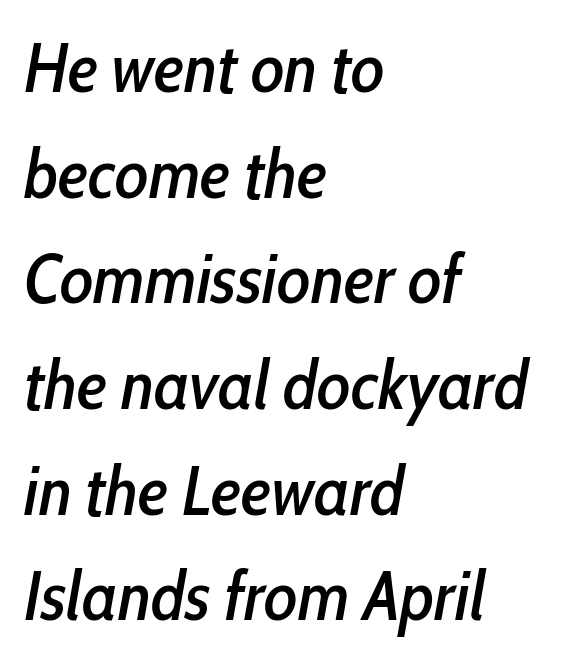
Rendered with sloped, italic letterforms. The gap between lines stays unmarked. What's the leading like? Ordinary, nothing unusual. Visually the block forms a straight wall on the left and a jagged coastline on the right. Note the varied advance widths — an 'i' is clearly narrower than an 'm'. No extra tracking has been applied to these lines.
